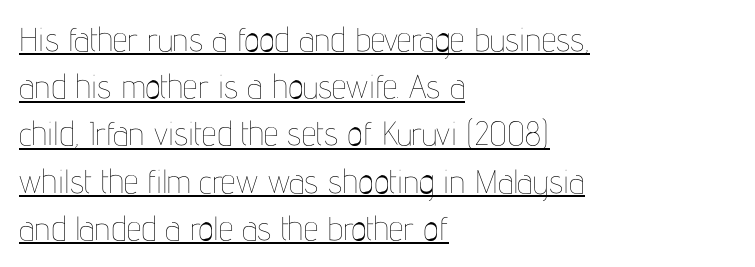
{"italic": "no", "bold": "no", "weight": "thin", "width": "condensed", "stroke_contrast": "low", "x_height": "medium", "monospaced": "no", "underline": "yes", "align": "left", "line_spacing": "normal", "line_spacing_ratio": 1.43, "letter_spacing": "normal", "letter_spacing_em": 0.0, "glyph_px": 33}
